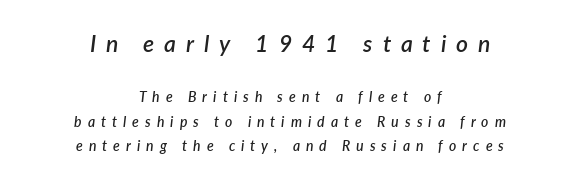
Q: Is the text bold? A: Semi-bold.
Q: Is the text italic (slanted)? A: Yes, it leans right by about 7 degrees.
Q: Is the text underlined? A: No.
Q: How is the paragraph aligned? A: Centered.
Q: Is the spacing between letters normal or unusually wide? A: Unusually wide.
Q: Which block of text is set in a larger size, the first (top) or the second (bottom)? A: The first (top) one.
